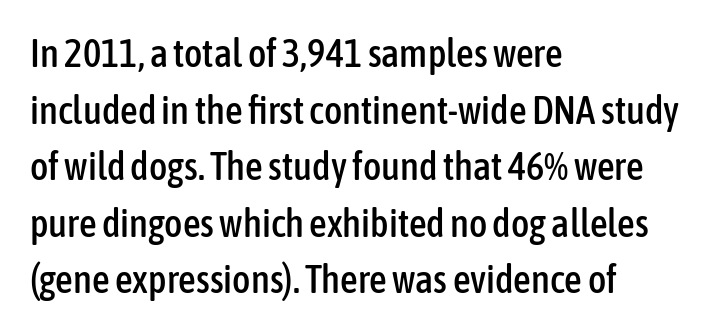
{"serif": "no", "italic": "no", "width": "condensed", "stroke_contrast": "low", "x_height": "medium", "monospaced": "no", "underline": "no", "align": "left", "line_spacing": "normal", "line_spacing_ratio": 1.45, "letter_spacing": "normal", "letter_spacing_em": 0.0, "glyph_px": 39}
